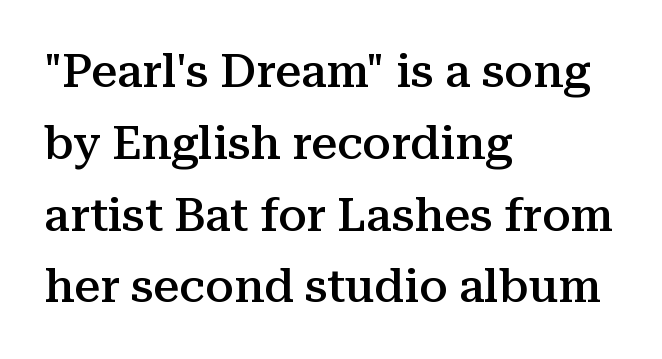
The image shows 46 px semibold serif type, upright; set left-aligned, normal line spacing (1.56x), normal letter spacing, not underlined; medium stroke contrast and a medium x-height.
